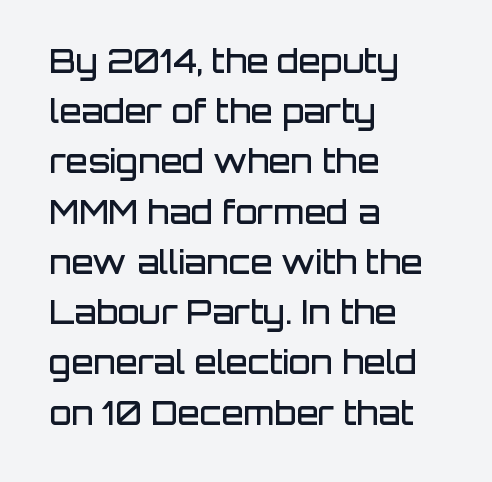
The image shows 32 px semibold sans-serif type, upright; set left-aligned, normal line spacing (1.57x), normal letter spacing, not underlined; low stroke contrast and a large x-height.
